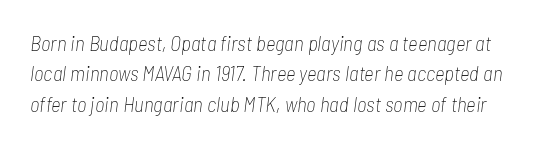
{"italic": "yes", "lean": "right", "slant_degrees": 7, "bold": "no", "underline": "no", "line_spacing": "normal", "line_spacing_ratio": 1.45, "letter_spacing": "normal", "letter_spacing_em": 0.0, "glyph_px": 21}
